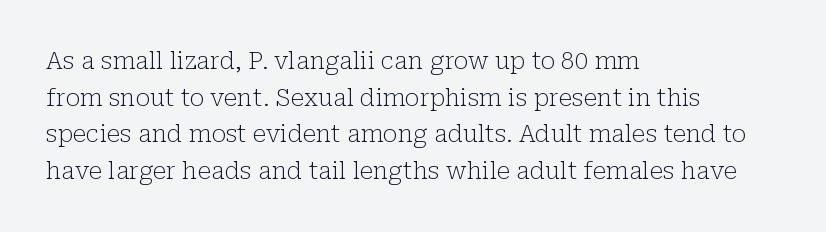
{"italic": "no", "bold": "no", "underline": "no", "align": "left", "line_spacing": "normal", "line_spacing_ratio": 1.53, "letter_spacing": "normal", "letter_spacing_em": 0.0, "glyph_px": 24}
